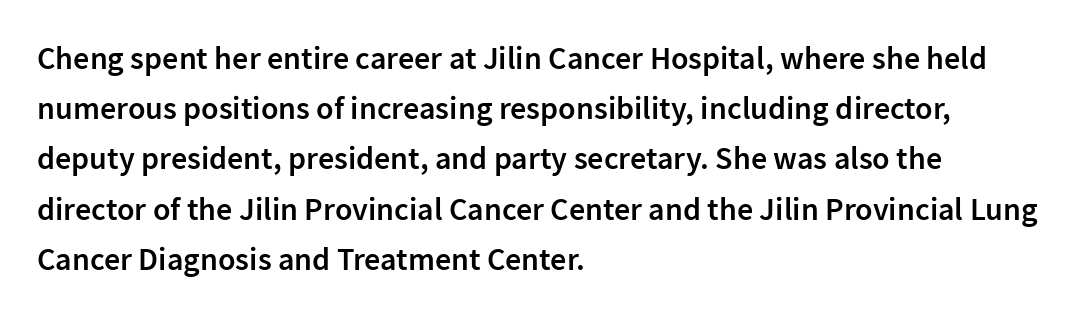
{"serif": "no", "italic": "no", "bold": "semi", "weight": "semibold", "width": "normal", "stroke_contrast": "low", "x_height": "medium", "monospaced": "no", "underline": "no", "align": "left", "line_spacing": "normal", "line_spacing_ratio": 1.57, "letter_spacing": "normal", "letter_spacing_em": 0.0, "glyph_px": 32}
